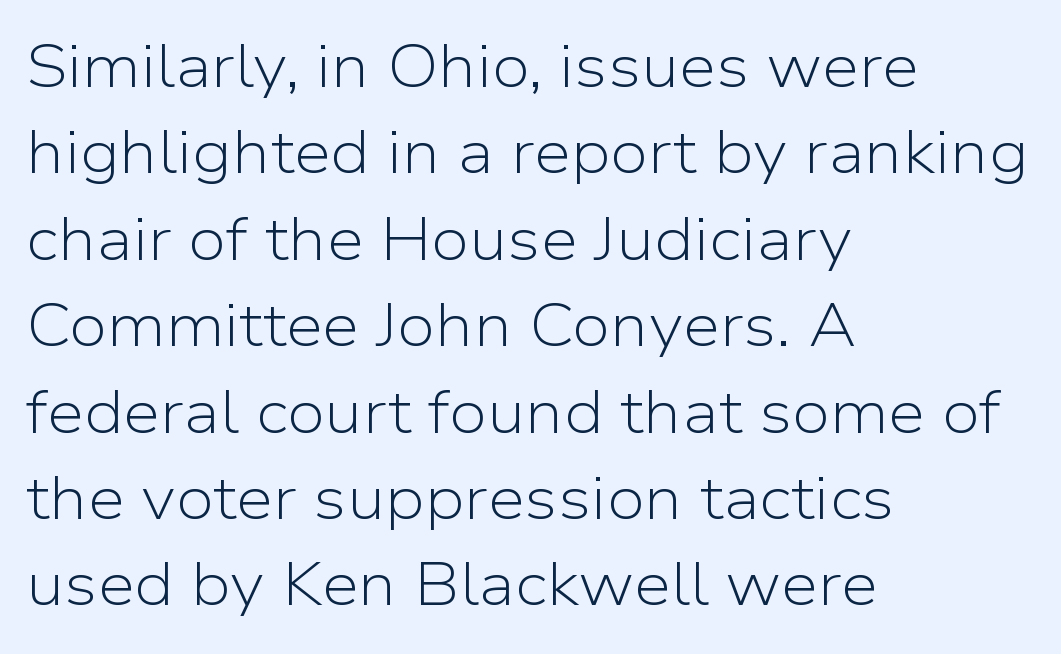
Quick note: interline space is typical. Ascenders rise straight up at ninety degrees. Every row of glyphs begins at an identical x-position on the left. This reads as an unemphasized weight, regular at the heaviest. Descender tails drop into unmarked territory.
